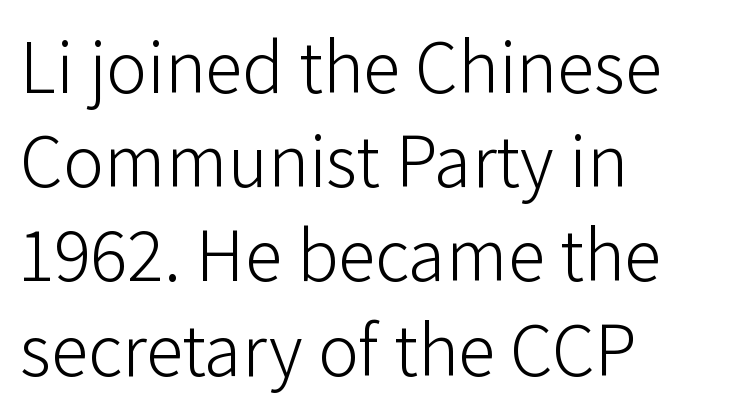
The image shows 76 px light sans-serif type, upright; set left-aligned, line spacing 1.24x, normal letter spacing, not underlined; low stroke contrast and a medium x-height.
